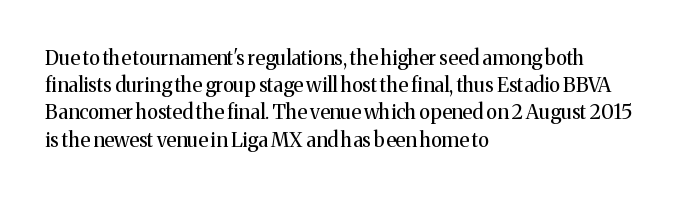
{"italic": "no", "bold": "no", "underline": "no", "align": "left", "line_spacing": "normal", "line_spacing_ratio": 1.36, "letter_spacing": "normal", "letter_spacing_em": 0.0, "glyph_px": 20}
